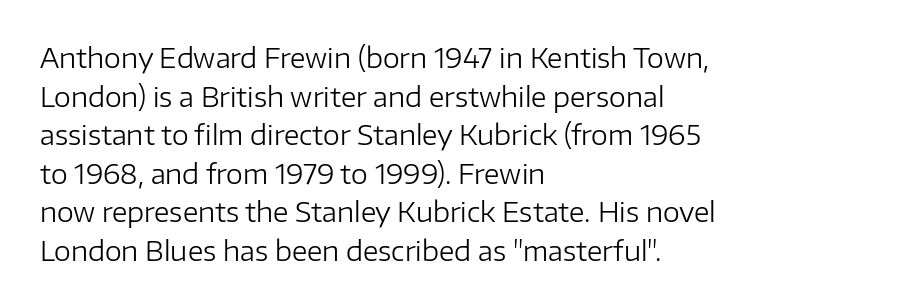
Q: Is the text bold? A: No.
Q: Is the text italic (slanted)? A: No, it is upright.
Q: Is the text underlined? A: No.
Q: How is the paragraph aligned? A: Left-aligned.
Q: Is the spacing between letters normal or unusually wide? A: Normal.
Q: Is the spacing between lines tight, normal or loose? A: Normal.
